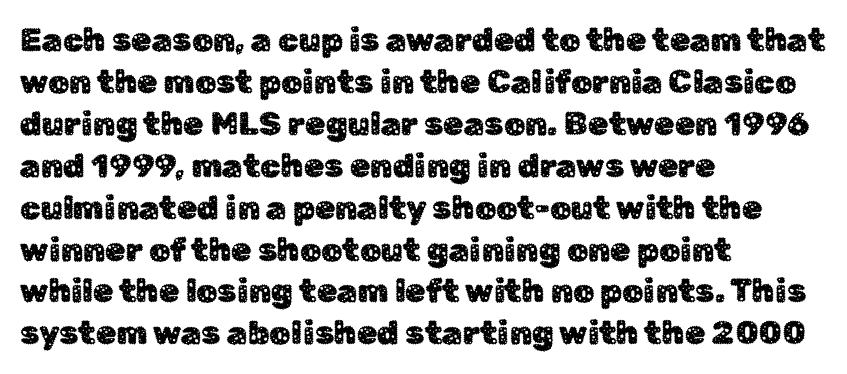
{"serif": "no", "italic": "no", "width": "normal", "stroke_contrast": "low", "x_height": "medium", "monospaced": "no", "underline": "no", "align": "left", "line_spacing": "normal", "line_spacing_ratio": 1.27, "letter_spacing": "normal", "letter_spacing_em": 0.0, "glyph_px": 33}
